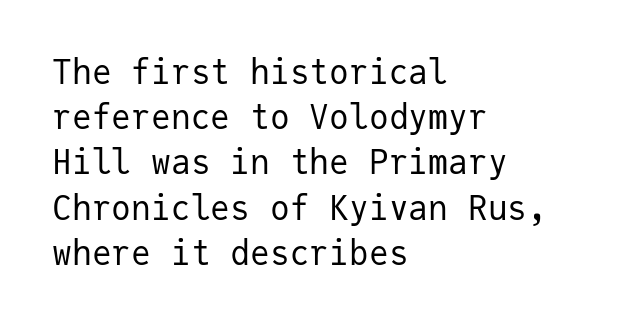
Interline gaps are of average width in this sample. Italic: no, the glyphs are upright roman. No feet cap the strokes, marking this as sans-serif type. Here the designer chose a console-style face with uniform glyph widths. In terms of letterspacing, this is plain default setting.
